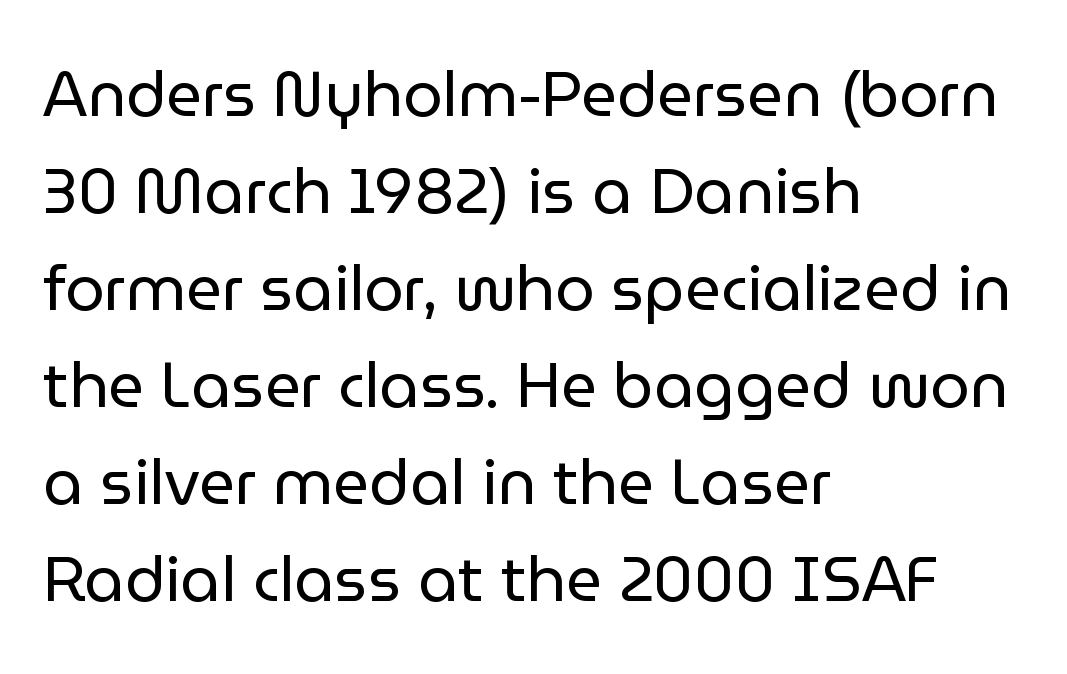
The image shows 63 px regular-weight sans-serif type, upright; set left-aligned, normal line spacing (1.54x), normal letter spacing, not underlined; low stroke contrast and a medium x-height.
